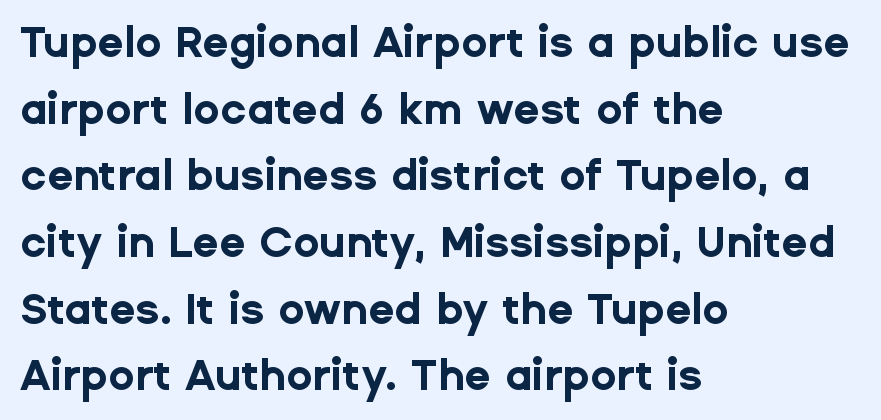
Heft: maximum for text — a bold. Honestly, the row spacing looks completely unremarkable. Clear beneath every line of the passage. The specimen reads as upright at a glance. This is sans-serif lettering, the kind often seen on screens and signage. The rag falls on the right side of this text block.
